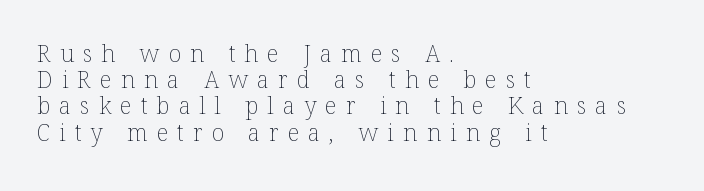
The image shows 23 px text type, upright; set left-aligned, tight line spacing (1.14x), unusually wide letter spacing (+0.4 em), not underlined.
